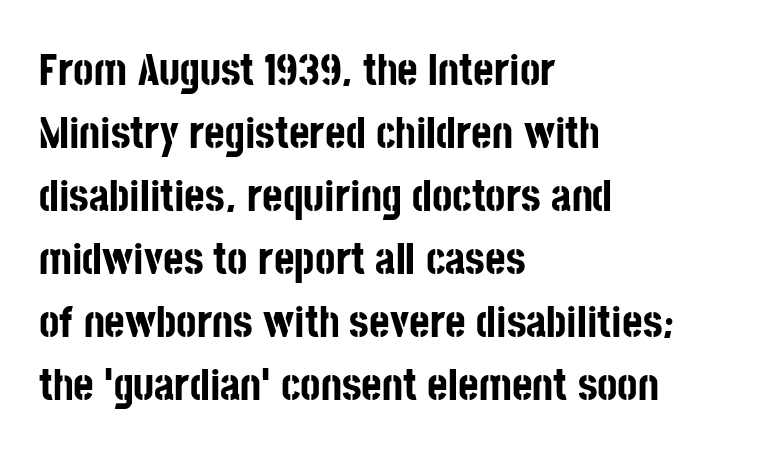
{"serif": "no", "italic": "no", "bold": "yes", "weight": "bold", "width": "condensed", "stroke_contrast": "low", "x_height": "large", "monospaced": "no", "underline": "no", "align": "left", "line_spacing": "normal", "line_spacing_ratio": 1.43, "letter_spacing": "normal", "letter_spacing_em": 0.0, "glyph_px": 44}
